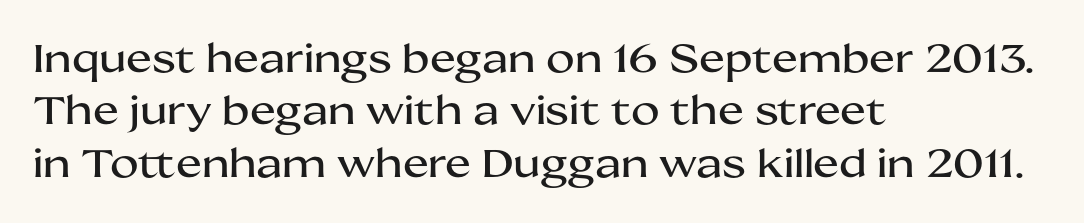
The passage is arranged the way most books set body copy — flush left. Normally led — the rows are evenly, conventionally spaced. This sample uses an upright cut, with every glyph sitting square on the baseline. The glyphs are unaccompanied by any horizontal stroke below them.
